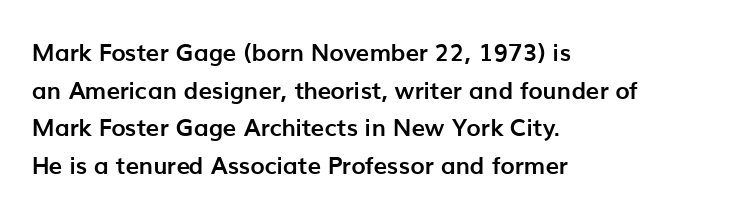
Q: Is the text bold? A: Yes.
Q: Is the text italic (slanted)? A: No, it is upright.
Q: Is the text underlined? A: No.
Q: How is the paragraph aligned? A: Left-aligned.
Q: Is the spacing between letters normal or unusually wide? A: Normal.
Q: Is the spacing between lines tight, normal or loose? A: Normal.
